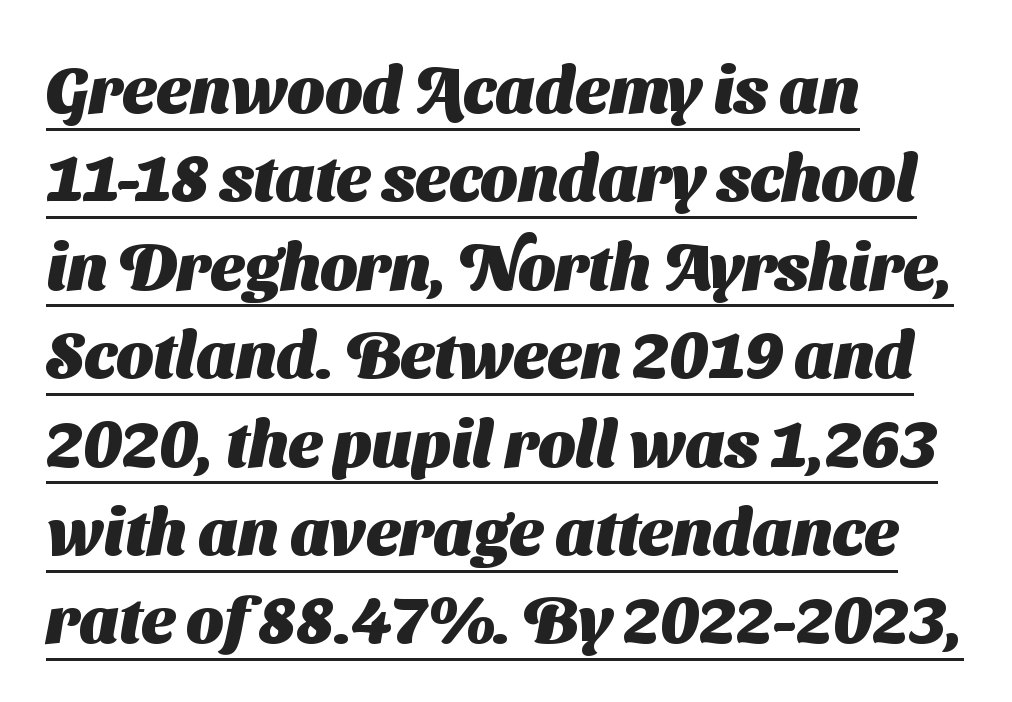
Q: Is the text bold? A: Yes.
Q: Is the typeface a serif or a sans-serif typeface? A: Sans-serif.
Q: Is the text underlined? A: Yes.
Q: How is the paragraph aligned? A: Left-aligned.
Q: Is the spacing between letters normal or unusually wide? A: Normal.
Q: Is the spacing between lines tight, normal or loose? A: Normal.
Q: Width (condensed, normal, or wide)? A: Normal.
Q: Stroke contrast? A: Medium.
Q: x-height? A: Medium.
Q: Monospaced? A: No.
